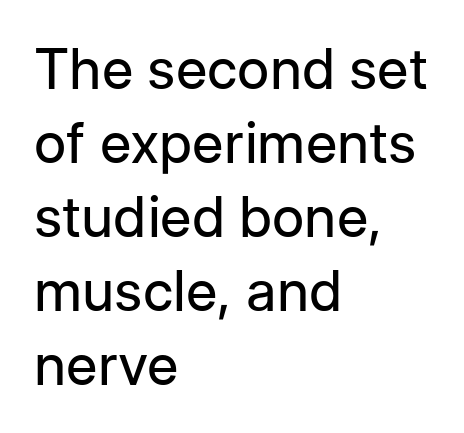
The image shows 56 px regular-weight sans-serif type, upright; set left-aligned, normal line spacing (1.32x), normal letter spacing, not underlined; low stroke contrast and a medium x-height.
